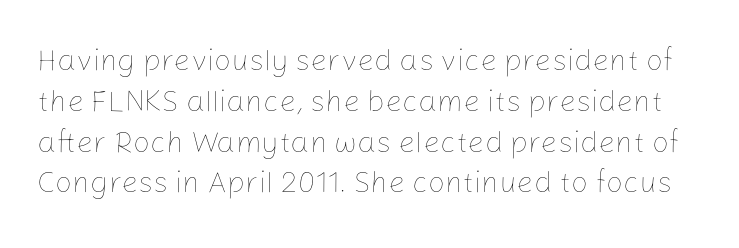
Beneath every word, the page is bare. The weight tops out at a normal text grade. This is the regular roman posture of the typeface. Students, note that the glyphs here touch the page at normal intervals. The rows are spaced the way most documents space them. Proportional: the letters do not fall into vertical columns.
